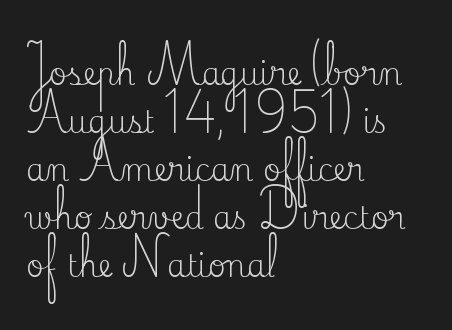
The image shows 30 px regular-weight serif type, upright; set left-aligned, normal line spacing (1.6x), normal letter spacing, not underlined; medium stroke contrast and a small x-height.
